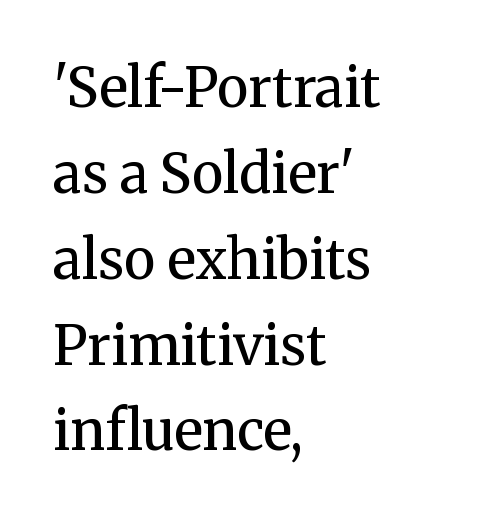
The image shows 54 px regular-weight serif type, upright; set left-aligned, normal line spacing (1.59x), normal letter spacing, not underlined; medium stroke contrast and a medium x-height.
